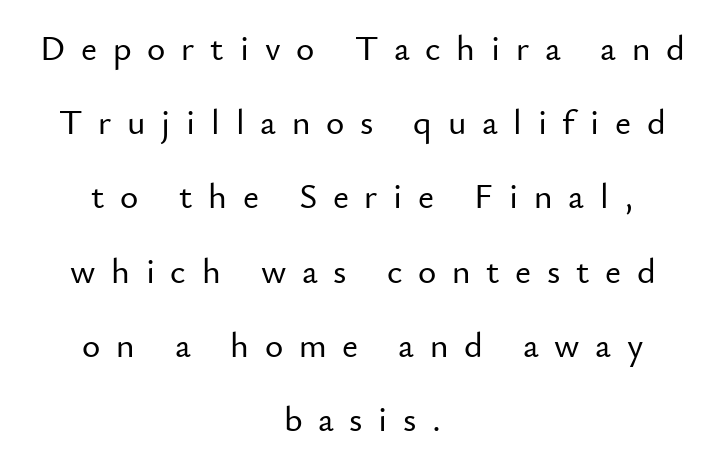
The image shows 35 px sans-serif type, upright; set centered, loose line spacing (2.12x), unusually wide letter spacing (+0.45 em), not underlined; low stroke contrast and a small x-height.
